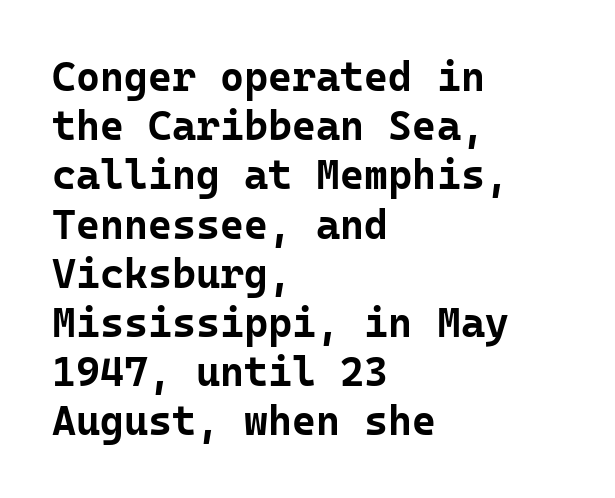
{"serif": "no", "italic": "no", "bold": "yes", "weight": "bold", "width": "normal", "stroke_contrast": "low", "x_height": "medium", "monospaced": "yes", "underline": "no", "align": "left", "line_spacing_ratio": 1.2, "letter_spacing": "normal", "letter_spacing_em": 0.0, "glyph_px": 41}
